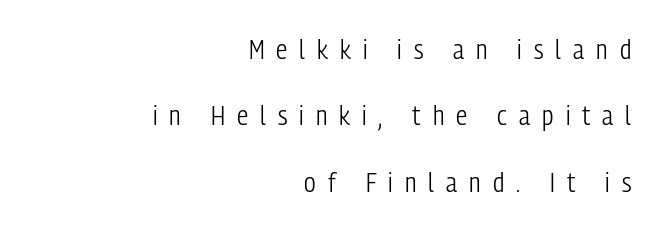
Q: Is the text bold? A: No.
Q: Is the text italic (slanted)? A: No, it is upright.
Q: Is the typeface a serif or a sans-serif typeface? A: Sans-serif.
Q: Is the text underlined? A: No.
Q: How is the paragraph aligned? A: Right-aligned.
Q: Is the spacing between letters normal or unusually wide? A: Unusually wide.
Q: Is the spacing between lines tight, normal or loose? A: Loose.
Q: Width (condensed, normal, or wide)? A: Condensed.
Q: Stroke contrast? A: Low.
Q: x-height? A: Medium.
Q: Monospaced? A: No.
